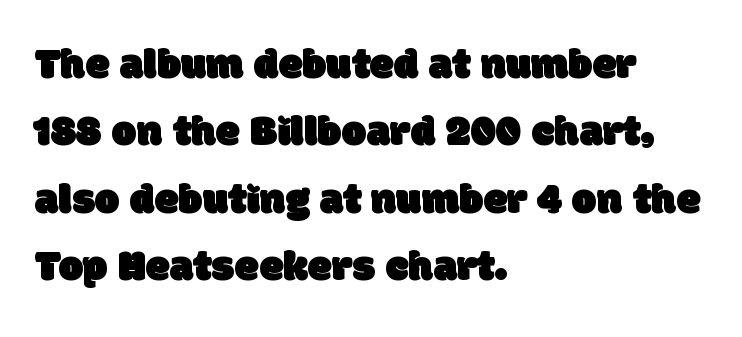
To sum up the face: it is a sans, with no serifs. Quick note: underline off. Quick note: interline space is typical. Each letter keeps its own natural width here, so spacing adapts to shape. Honestly, the letter spacing is just normal — you wouldn't notice it. Left-aligned paragraph, ragged on the right.
